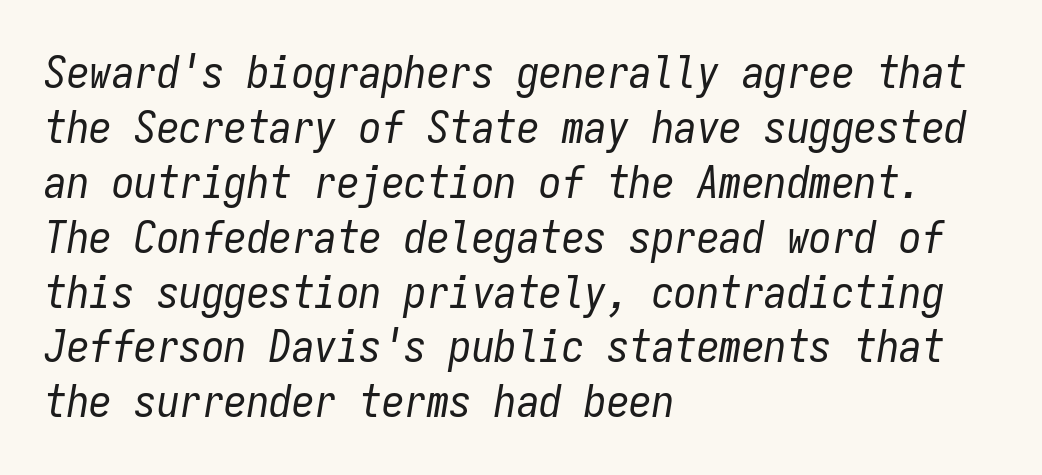
The type is set solid horizontally, with unmodified tracking. No word sits above an underline. Tall strokes in this sample are angled rather than plumb. The strokes carry an ordinary text weight at most. The lines are quadded left. Here the designer chose a console-style face with uniform glyph widths.
